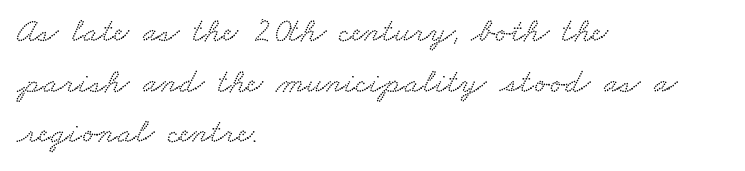
The image shows 34 px wide serif type; set left-aligned, normal line spacing (1.49x), normal letter spacing, not underlined; low stroke contrast and a small x-height.
